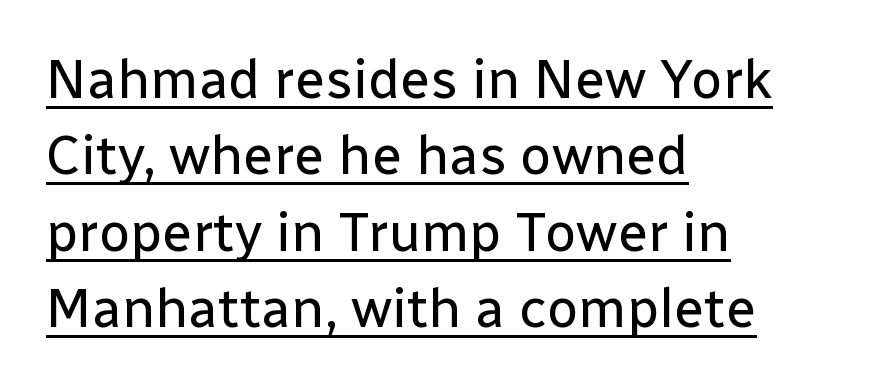
{"serif": "no", "italic": "no", "bold": "no", "weight": "regular", "width": "normal", "stroke_contrast": "low", "x_height": "medium", "monospaced": "no", "underline": "yes", "align": "left", "line_spacing": "normal", "line_spacing_ratio": 1.39, "letter_spacing": "normal", "letter_spacing_em": 0.0, "glyph_px": 55}
